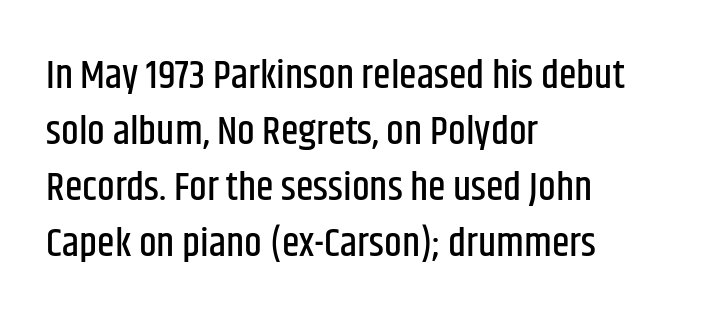
Is there much room between lines? A standard amount, neither cramped nor airy. Type without underlining. Every character sits straight up, as roman type does. Does extra space separate the letters? No, they use regular spacing. Each letter keeps its own natural width here, so spacing adapts to shape.
